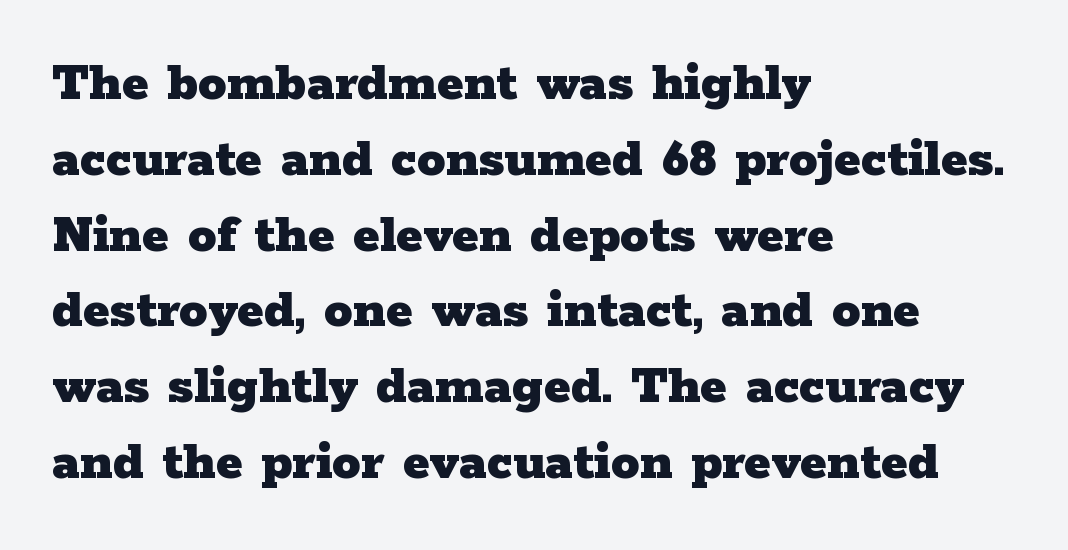
The image shows 57 px heavy, wide serif type, upright; set left-aligned, normal line spacing (1.33x), normal letter spacing, not underlined; low stroke contrast and a medium x-height.
